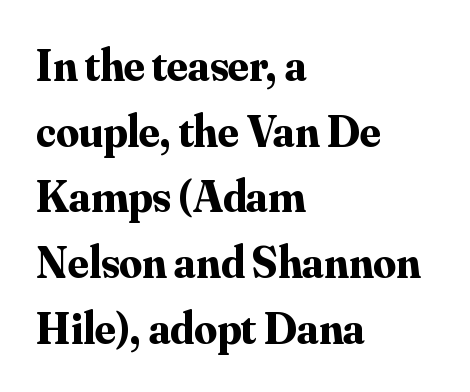
{"serif": "yes", "italic": "no", "bold": "yes", "weight": "bold", "width": "normal", "stroke_contrast": "medium", "x_height": "small", "monospaced": "no", "underline": "no", "align": "left", "line_spacing": "normal", "line_spacing_ratio": 1.46, "letter_spacing": "normal", "letter_spacing_em": 0.0, "glyph_px": 45}
